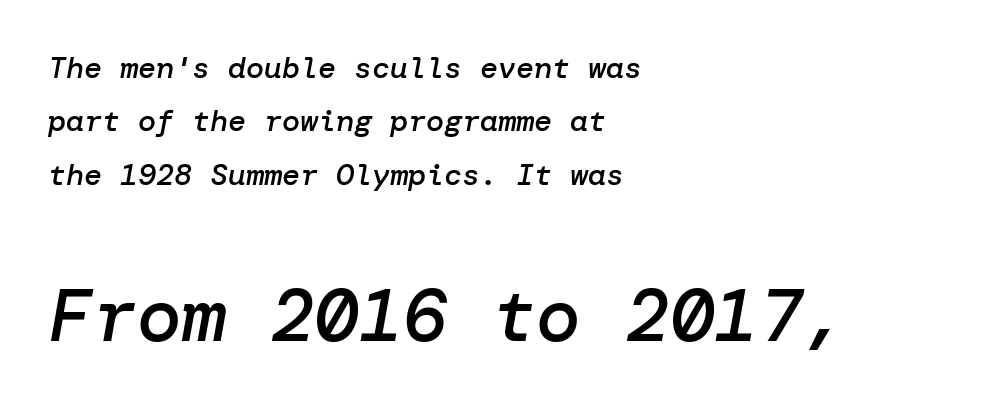
No extra tracking has been applied to these lines. A semibold gives these letters moderate extra thickness, short of bold. A clean baseline with only descenders dipping below it. All the whitespace from short lines collects on the right.
